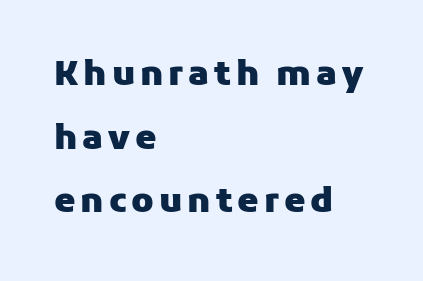
The image shows 34 px heavy sans-serif type, upright; set left-aligned, line spacing 1.87x, not underlined; low stroke contrast and a medium x-height.
